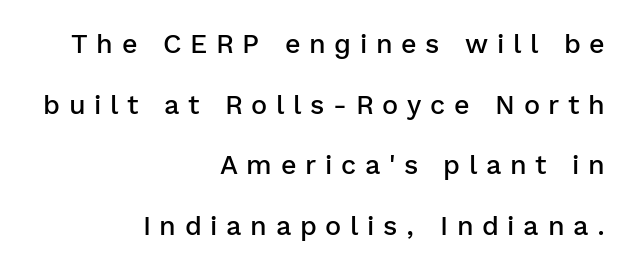
Loosely led — the rows are spread out. Semibold letterforms, between regular and bold. The rag falls on the left side of this text block. Descenders hang freely into open space.
